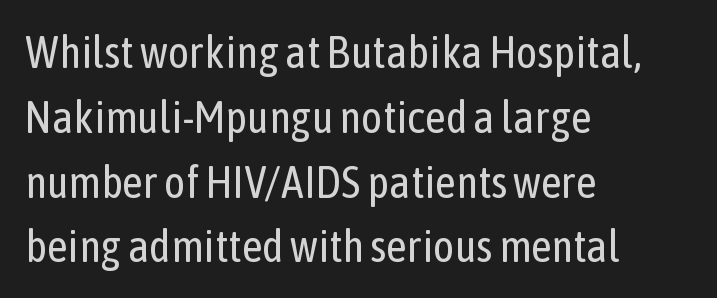
Q: Is the text bold? A: No.
Q: Is the text italic (slanted)? A: No, it is upright.
Q: Is the typeface a serif or a sans-serif typeface? A: Sans-serif.
Q: Is the text underlined? A: No.
Q: How is the paragraph aligned? A: Left-aligned.
Q: Is the spacing between letters normal or unusually wide? A: Normal.
Q: Is the spacing between lines tight, normal or loose? A: Normal.
Q: Width (condensed, normal, or wide)? A: Condensed.
Q: Stroke contrast? A: Low.
Q: x-height? A: Medium.
Q: Monospaced? A: No.
